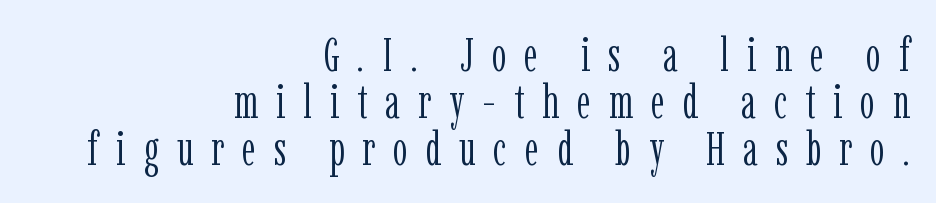
The image shows 47 px light, condensed serif type, upright; set right-aligned, tight line spacing (1.0x), unusually wide letter spacing (+0.38 em), not underlined; low stroke contrast and a medium x-height.
